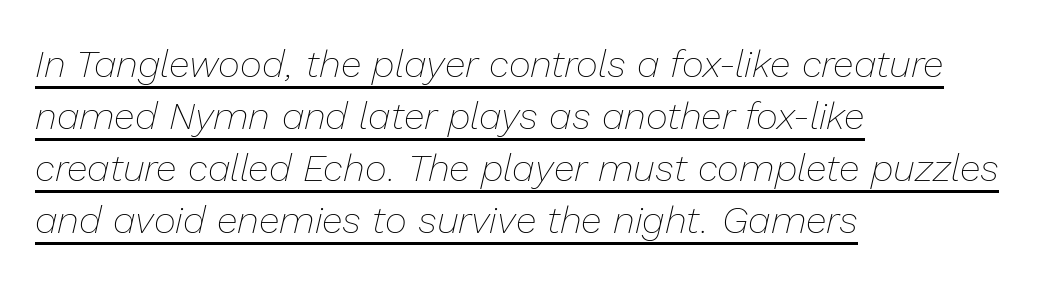
This is not heavy type; no bold has been used. You could call the tracking neutral — neither tight nor loose. What decoration does the sample have? An underline. These lines sit exactly where default settings would place them. You could not count columns in this text — the font is proportionally spaced.
